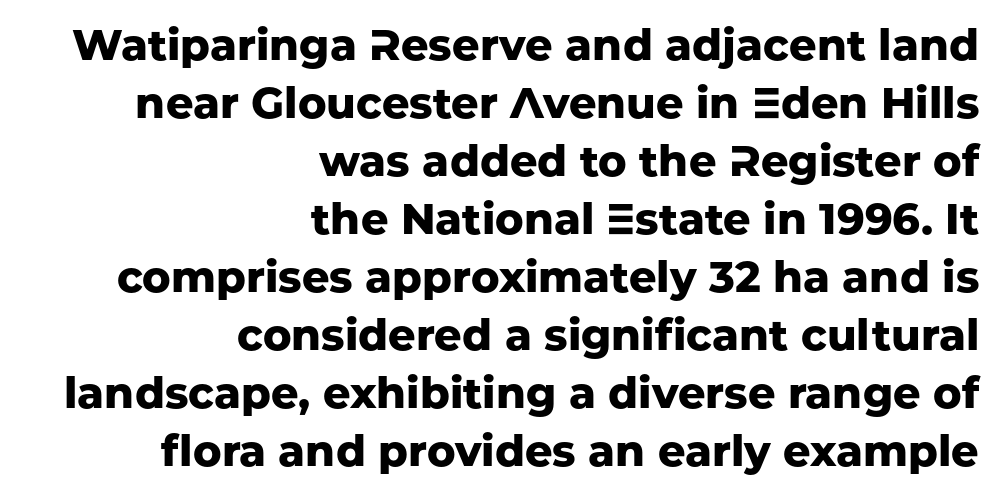
{"serif": "no", "italic": "no", "bold": "yes", "weight": "heavy", "width": "normal", "stroke_contrast": "low", "x_height": "medium", "monospaced": "no", "underline": "no", "align": "right", "line_spacing": "normal", "line_spacing_ratio": 1.35, "letter_spacing": "normal", "letter_spacing_em": 0.0, "glyph_px": 43}
